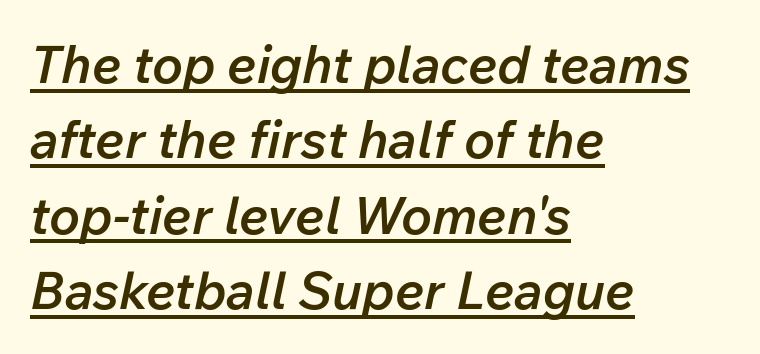
The image shows 52 px semibold type, italic (leaning right); set left-aligned, normal line spacing (1.45x), normal letter spacing, underlined; low stroke contrast and a medium x-height.
